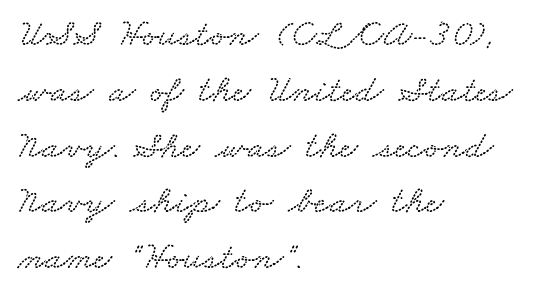
Q: Is the text underlined? A: No.
Q: How is the paragraph aligned? A: Left-aligned.
Q: Is the spacing between letters normal or unusually wide? A: Normal.
Q: Is the spacing between lines tight, normal or loose? A: Normal.
Q: Width (condensed, normal, or wide)? A: Wide.
Q: Stroke contrast? A: Low.
Q: x-height? A: Small.
Q: Monospaced? A: No.
